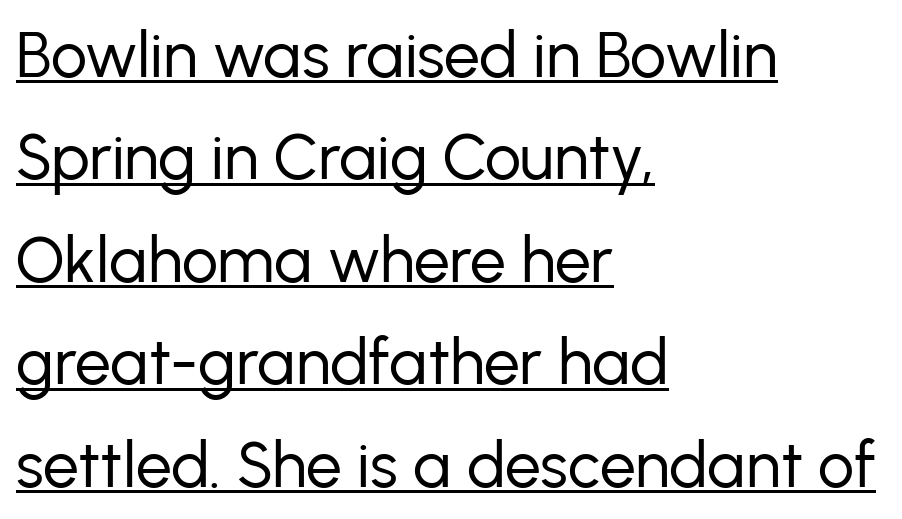
{"serif": "no", "italic": "no", "bold": "no", "weight": "regular", "width": "normal", "stroke_contrast": "low", "x_height": "medium", "monospaced": "no", "underline": "yes", "align": "left", "line_spacing": "normal", "line_spacing_ratio": 1.6, "letter_spacing": "normal", "letter_spacing_em": 0.0, "glyph_px": 64}
